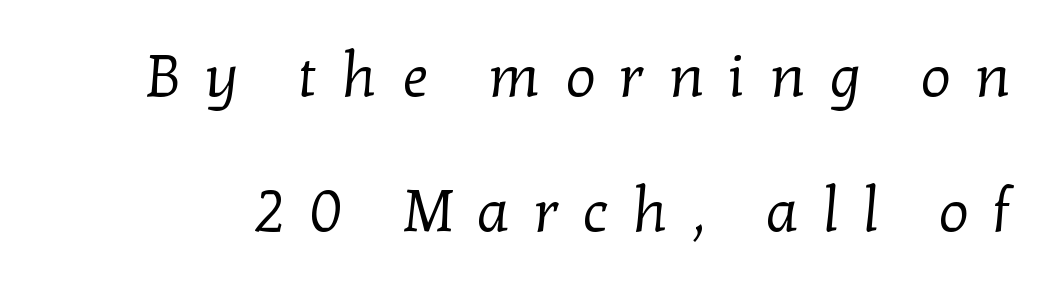
Q: Is the text bold? A: No.
Q: Is the typeface a serif or a sans-serif typeface? A: Serif.
Q: Is the text underlined? A: No.
Q: Is the spacing between letters normal or unusually wide? A: Unusually wide.
Q: Is the spacing between lines tight, normal or loose? A: Loose.
Q: Width (condensed, normal, or wide)? A: Normal.
Q: Stroke contrast? A: Low.
Q: x-height? A: Medium.
Q: Monospaced? A: No.
